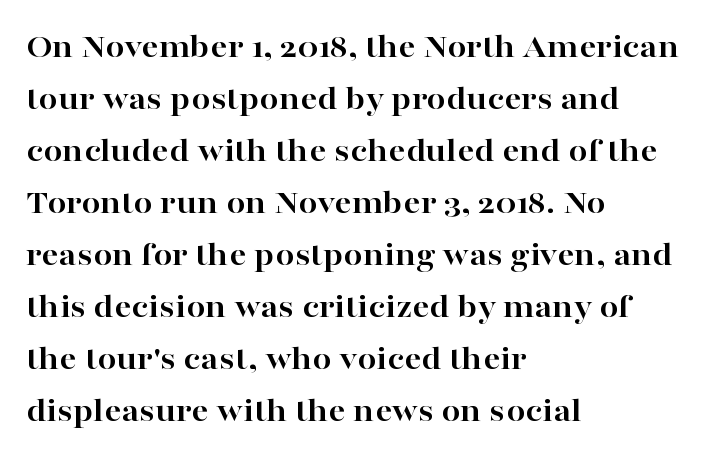
Unlike a clean sans, this face finishes its strokes with serifs. The compositor pushed each line to the left boundary. When letters stand straight like this, we call the style roman or upright. Typesetter's note: full bold, strokes at maximum text heaviness. The horizontal fit of the characters is conventional and even. The face used here is proportionally spaced, like ordinary book or web type.
